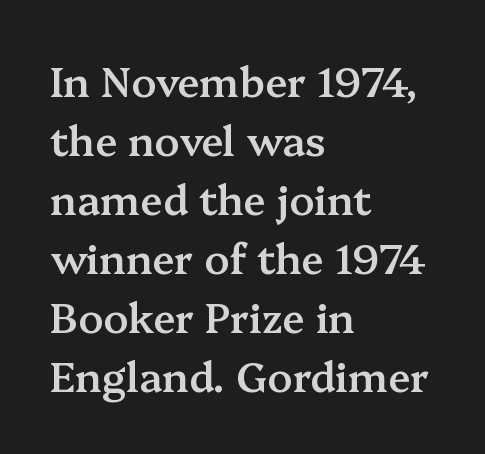
Glyph-to-glyph distance matches everyday printed text. The rendering uses a semibold face; strokes are thickened but not to full bold. Reading down the block, your eye returns to a fixed left position each line. Evenly set lines give the paragraph a standard silhouette. Character widths vary here, with narrow letters taking less room than wide ones. Unlike a clean sans, this face finishes its strokes with serifs.
